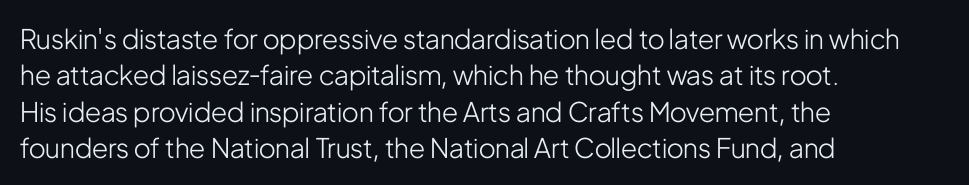
{"italic": "no", "bold": "no", "underline": "no", "align": "left", "line_spacing": "normal", "line_spacing_ratio": 1.35, "letter_spacing": "normal", "letter_spacing_em": 0.0, "glyph_px": 27}
